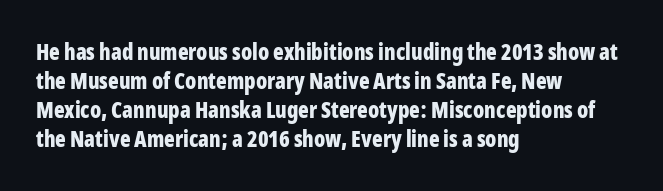
Q: Is the text bold? A: Yes.
Q: Is the text italic (slanted)? A: No, it is upright.
Q: Is the text underlined? A: No.
Q: How is the paragraph aligned? A: Left-aligned.
Q: Is the spacing between letters normal or unusually wide? A: Normal.
Q: Is the spacing between lines tight, normal or loose? A: Normal.
